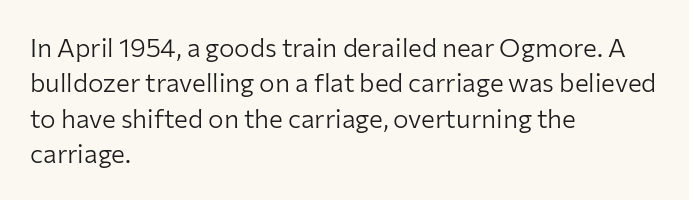
Q: Is the text bold? A: No.
Q: Is the text italic (slanted)? A: No, it is upright.
Q: Is the text underlined? A: No.
Q: How is the paragraph aligned? A: Left-aligned.
Q: Is the spacing between letters normal or unusually wide? A: Normal.
Q: Is the spacing between lines tight, normal or loose? A: Normal.
